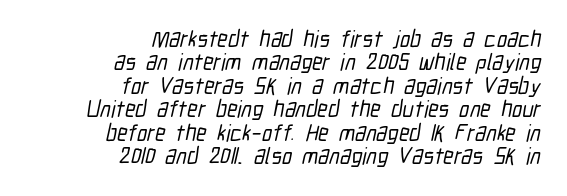
Q: Is the text underlined? A: No.
Q: How is the paragraph aligned? A: Right-aligned.
Q: Is the spacing between letters normal or unusually wide? A: Normal.
Q: Is the spacing between lines tight, normal or loose? A: Tight.
